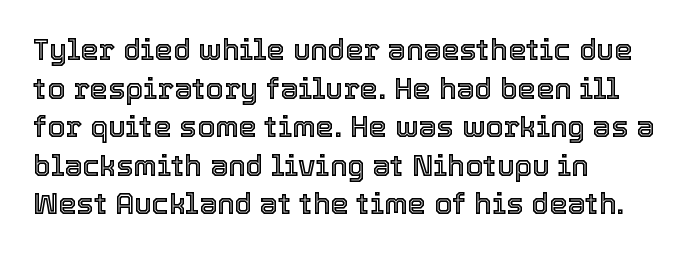
Q: Is the text italic (slanted)? A: No, it is upright.
Q: Is the text underlined? A: No.
Q: How is the paragraph aligned? A: Left-aligned.
Q: Is the spacing between letters normal or unusually wide? A: Normal.
Q: Is the spacing between lines tight, normal or loose? A: Normal.
Q: Width (condensed, normal, or wide)? A: Normal.
Q: x-height? A: Medium.
Q: Monospaced? A: No.
